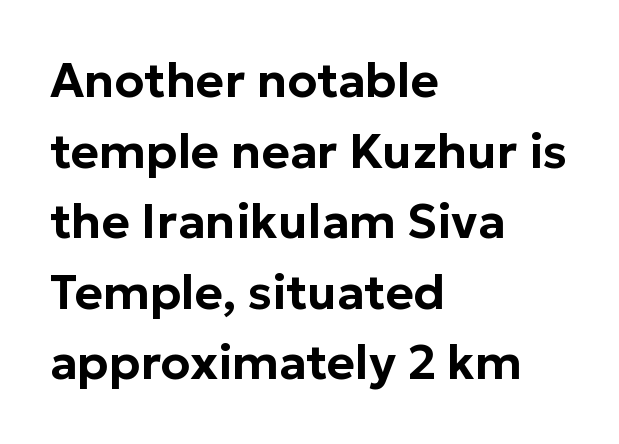
{"serif": "no", "italic": "no", "width": "normal", "stroke_contrast": "low", "x_height": "medium", "monospaced": "no", "underline": "no", "align": "left", "line_spacing": "normal", "line_spacing_ratio": 1.47, "letter_spacing": "normal", "letter_spacing_em": 0.0, "glyph_px": 48}
